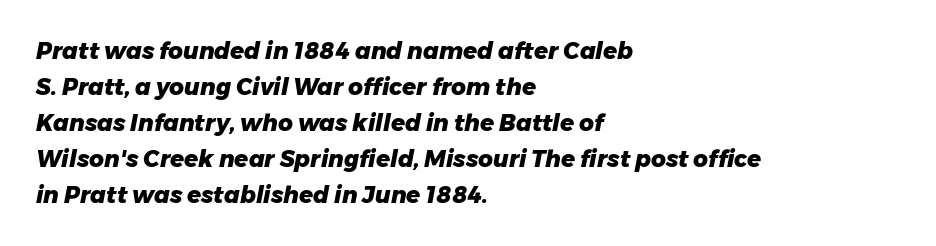
The baseline area is clear. Students, note that the glyphs here touch the page at normal intervals. Emphasis-style slanted type is in use. Every row of glyphs begins at an identical x-position on the left. Emphasis by weight is at full strength: bold. Does the leading feel generous? No, just average.
